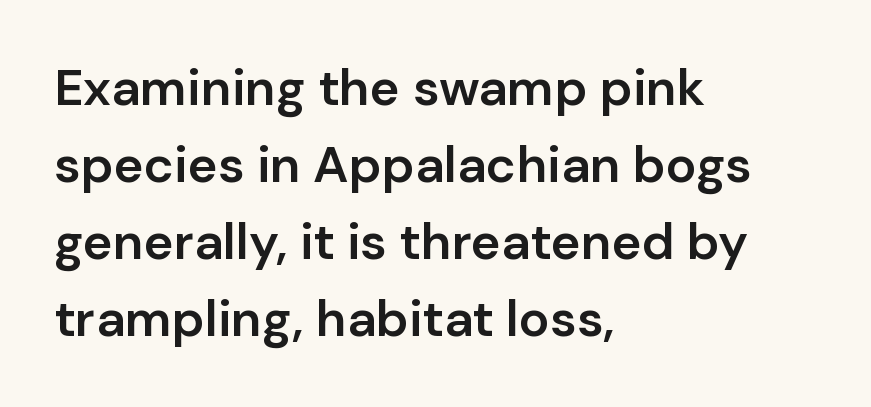
The image shows 51 px semibold sans-serif type, upright; set left-aligned, normal line spacing (1.51x), normal letter spacing, not underlined; low stroke contrast and a medium x-height.
